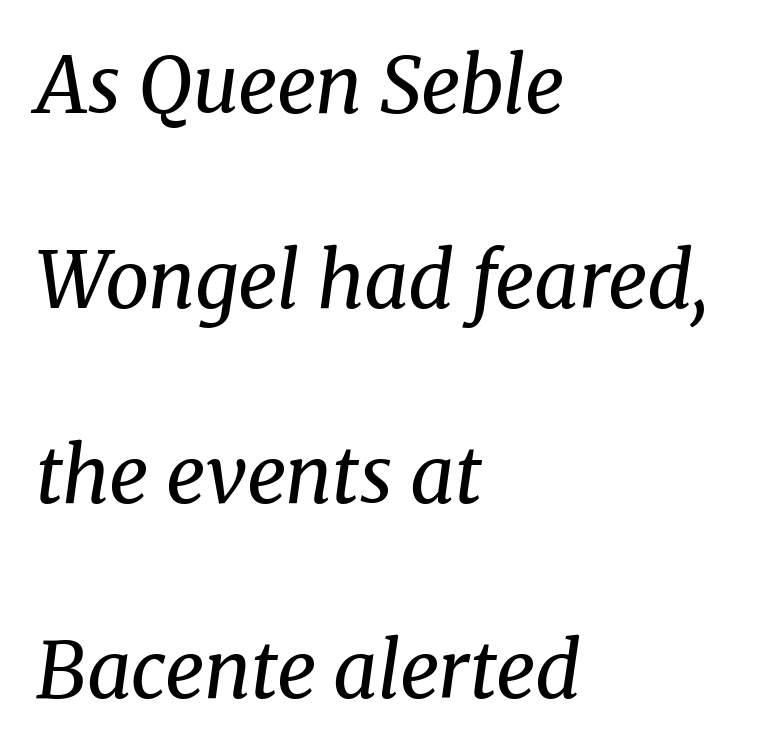
Between one letter and the next there's only the usual sliver of space. Weight: not bold — regular or lighter. Leading: increased. You can tell from the footed stems that serif type was used.
